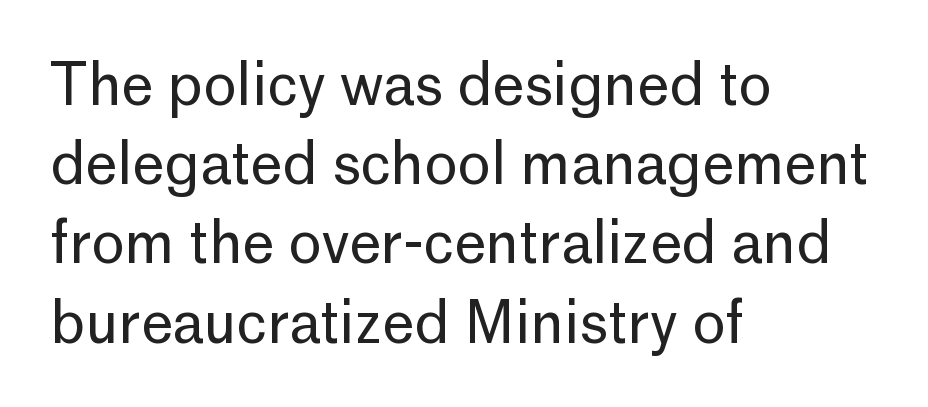
A classic flush-left, rag-right setting is used for this passage. Reading down the column, the eye jumps a familiar distance to each next line. Posture: straight, roman, zero tilt. Summary of weight: not heavy and not bold. These lines are rendered in a variable-pitch font. The strip under each line holds only bare page.
